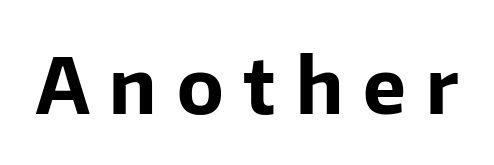
Q: Is the text bold? A: Yes.
Q: Is the text italic (slanted)? A: No, it is upright.
Q: Is the typeface a serif or a sans-serif typeface? A: Sans-serif.
Q: Is the text underlined? A: No.
Q: Is the spacing between letters normal or unusually wide? A: Unusually wide.
Q: Width (condensed, normal, or wide)? A: Normal.
Q: Stroke contrast? A: Low.
Q: x-height? A: Medium.
Q: Monospaced? A: No.
